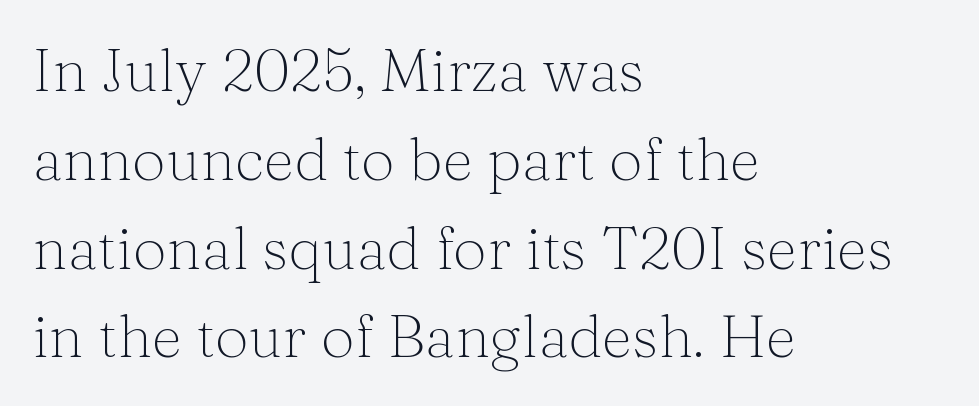
The image shows 60 px light serif type, upright; set left-aligned, normal line spacing (1.48x), normal letter spacing, not underlined; medium stroke contrast and a medium x-height.
